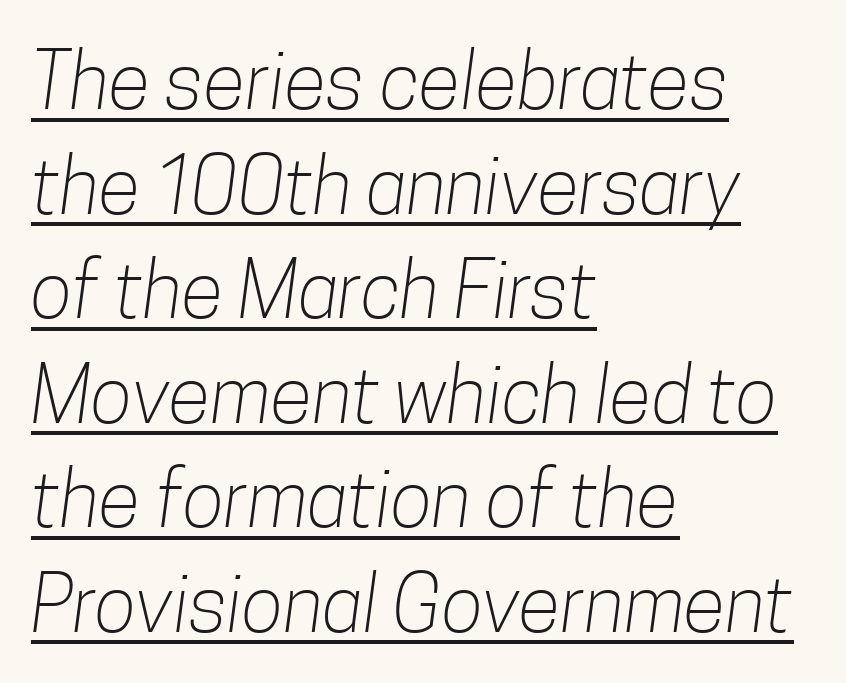
{"serif": "no", "bold": "no", "weight": "light", "width": "condensed", "stroke_contrast": "low", "x_height": "medium", "monospaced": "no", "underline": "yes", "align": "left", "line_spacing": "normal", "line_spacing_ratio": 1.34, "letter_spacing": "normal", "letter_spacing_em": 0.0, "glyph_px": 78}
